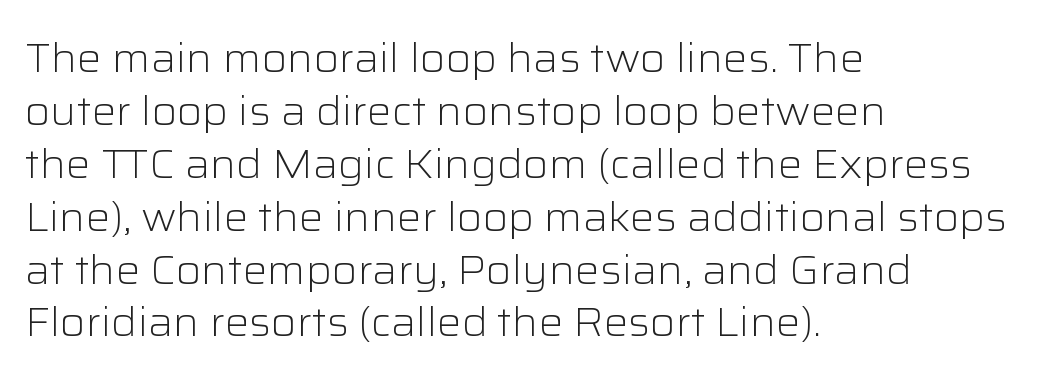
Caption: multi-line text, flush left, ragged right. Nope, no serifs anywhere on these letters. These lines are rendered in a variable-pitch font. Whoever set this chose a conventional vertical rhythm. Has an underline been added? It has not.
